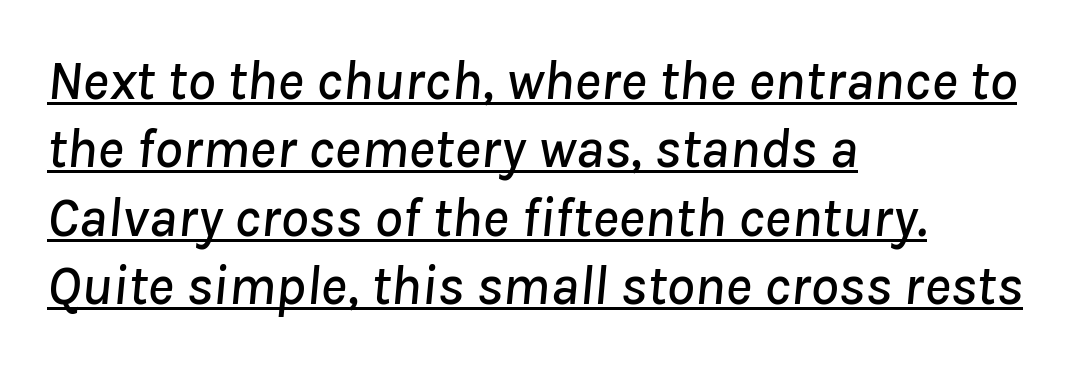
Q: Is the text italic (slanted)? A: Yes, it leans right by about 8 degrees.
Q: Is the text underlined? A: Yes.
Q: How is the paragraph aligned? A: Left-aligned.
Q: Is the spacing between letters normal or unusually wide? A: Normal.
Q: Width (condensed, normal, or wide)? A: Normal.
Q: Stroke contrast? A: Low.
Q: x-height? A: Medium.
Q: Monospaced? A: No.
